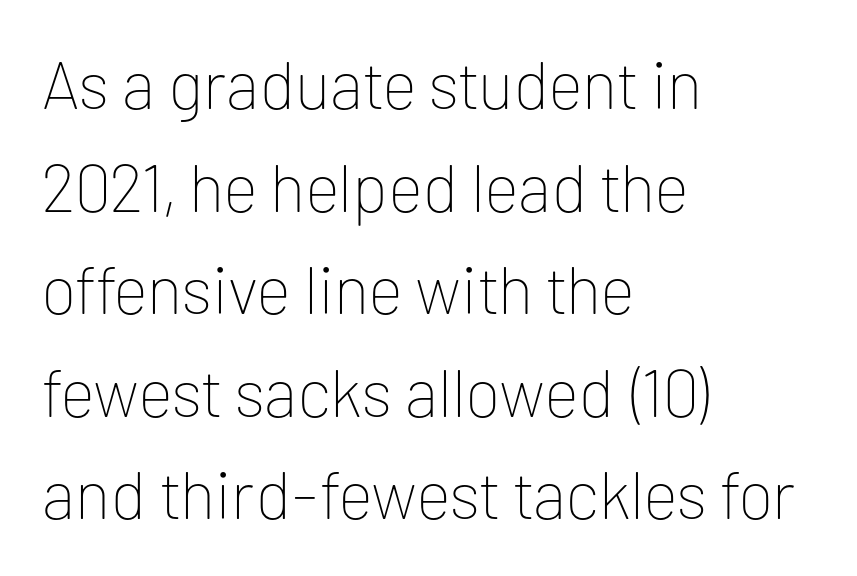
{"serif": "no", "italic": "no", "bold": "no", "weight": "thin", "width": "normal", "stroke_contrast": "low", "x_height": "medium", "monospaced": "no", "underline": "no", "align": "left", "line_spacing": "normal", "line_spacing_ratio": 1.53, "letter_spacing": "normal", "letter_spacing_em": 0.0, "glyph_px": 67}
